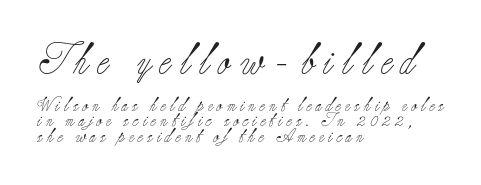
The characters display serif detailing at their extremities. Honestly, the rows look squashed on top of each other. Glyph-to-glyph distance is far greater than everyday printed text. The baseline area is clear.
